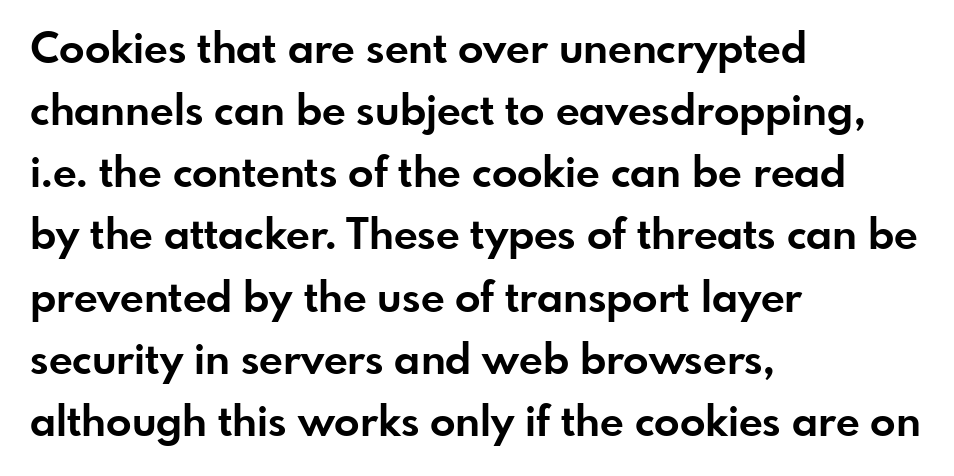
Q: Is the text bold? A: Yes.
Q: Is the text italic (slanted)? A: No, it is upright.
Q: Is the typeface a serif or a sans-serif typeface? A: Sans-serif.
Q: Is the text underlined? A: No.
Q: How is the paragraph aligned? A: Left-aligned.
Q: Is the spacing between letters normal or unusually wide? A: Normal.
Q: Is the spacing between lines tight, normal or loose? A: Normal.
Q: Width (condensed, normal, or wide)? A: Normal.
Q: Stroke contrast? A: Low.
Q: x-height? A: Small.
Q: Monospaced? A: No.
